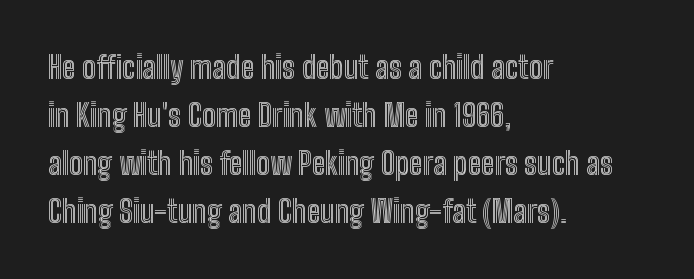
The letters stand straight up with perfectly vertical stems. Characters follow at the spacing the type designer built in. Interline gaps are of average width in this sample. The paragraph has a hard left edge and a soft right edge.
